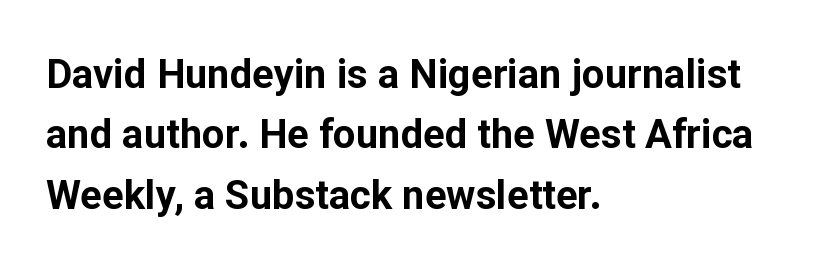
The rendering keeps characters at their native spacing. Thick stems and heavy bowls — unmistakably bold. The rag falls on the right side of this text block. Character widths vary here, with narrow letters taking less room than wide ones.
